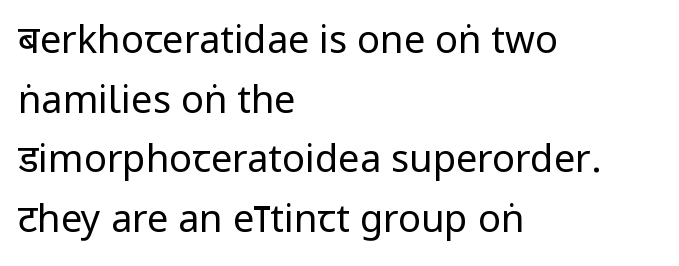
Q: Is the text bold? A: No.
Q: Is the text italic (slanted)? A: No, it is upright.
Q: Is the typeface a serif or a sans-serif typeface? A: Sans-serif.
Q: Is the text underlined? A: No.
Q: How is the paragraph aligned? A: Left-aligned.
Q: Is the spacing between letters normal or unusually wide? A: Normal.
Q: Is the spacing between lines tight, normal or loose? A: Normal.
Q: Width (condensed, normal, or wide)? A: Condensed.
Q: Stroke contrast? A: Low.
